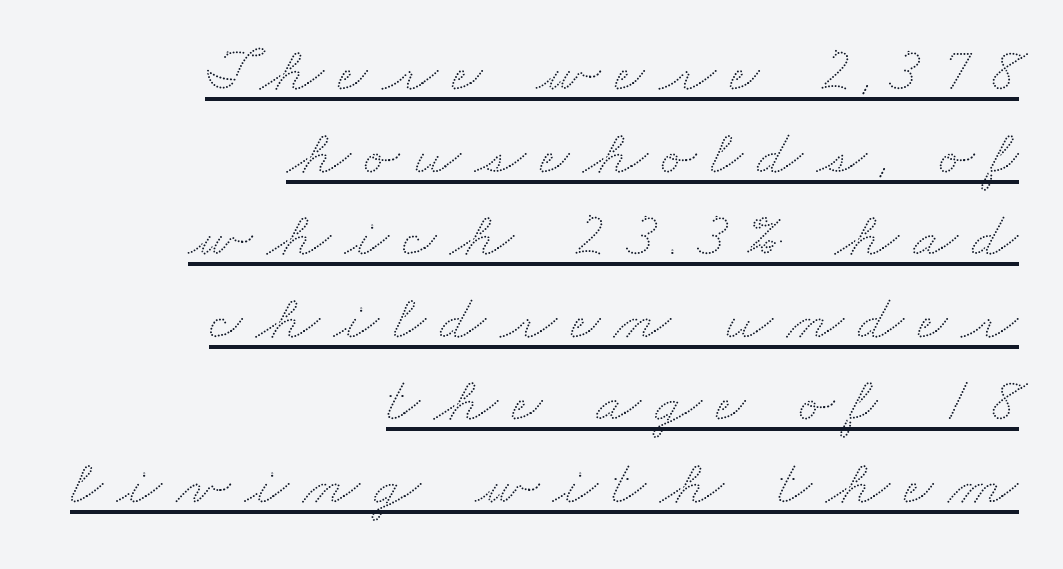
Compared with typical paragraphs, the rows here are spaced about the same. Students, note that the glyphs here are deliberately spaced far apart. Casual observation: everything's shoved over to the right. Caption: lettering with a line underneath. Each letter keeps its own natural width here, so spacing adapts to shape.
